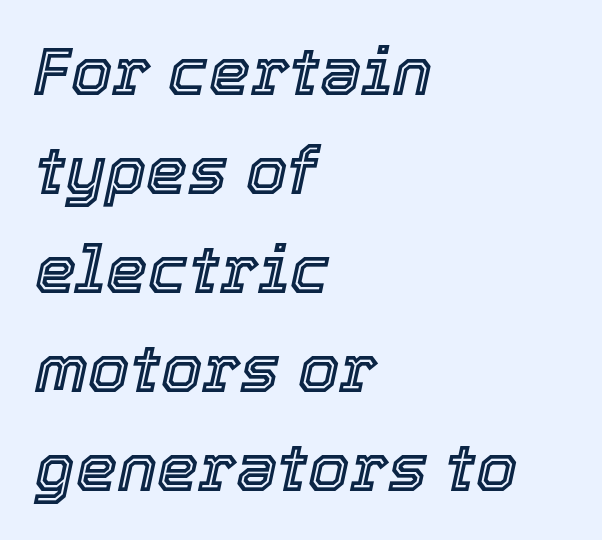
{"italic": "yes", "lean": "right", "slant_degrees": 12, "width": "normal", "x_height": "medium", "monospaced": "no", "underline": "no", "align": "left", "line_spacing": "normal", "line_spacing_ratio": 1.5, "letter_spacing": "normal", "letter_spacing_em": 0.0, "glyph_px": 66}
